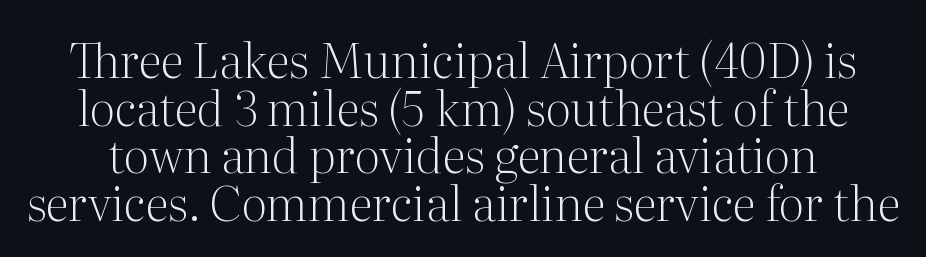
The image shows 48 px light serif type, upright; set tight line spacing (0.99x), normal letter spacing, not underlined; medium stroke contrast and a medium x-height.
